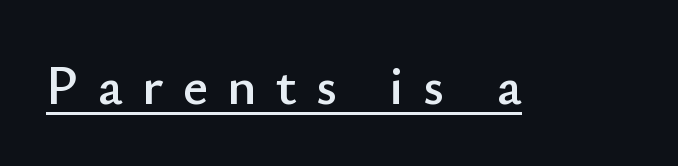
The image shows 55 px sans-serif type, upright; set unusually wide letter spacing (+0.35 em), underlined; low stroke contrast and a small x-height.
